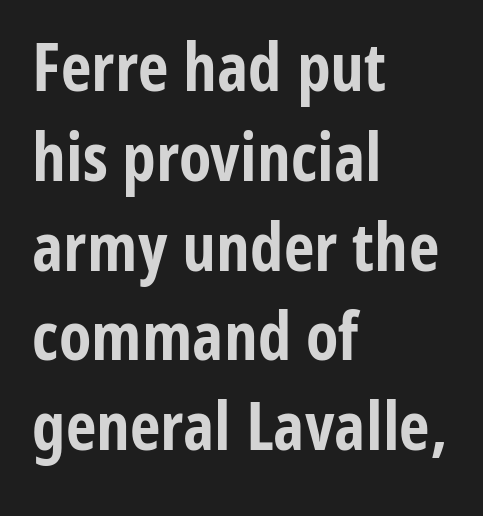
Notice how the passage keeps a crisp vertical edge on the left only. This is roman type, the default non-slanted kind. A typesetter would call this zero additional tracking. The typesetting leans heavy: a genuine bold. Summary of vertical rhythm: regular, with standard interline spacing.
